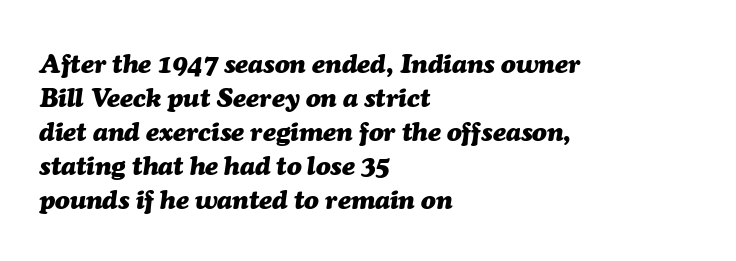
The image shows 27 px bold type, italic (leaning right); set left-aligned, normal line spacing (1.26x), normal letter spacing, not underlined.
